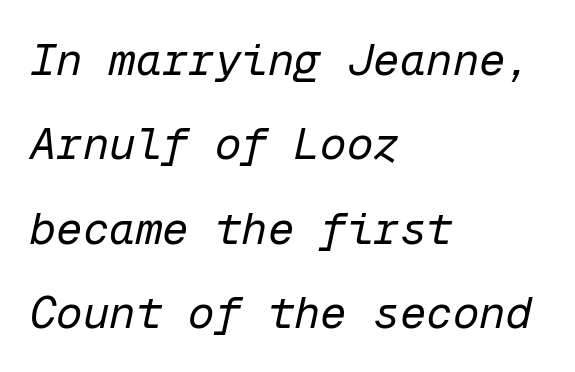
A typesetter would call this monospace, since all characters share one set width. Line starts are locked; line ends wander. It's the slanting kind of type. Descenders hang freely into open space. Heaviness? Minimal to ordinary, like unemphasized prose. Compared with typical body copy, the letter spacing here is the same.
